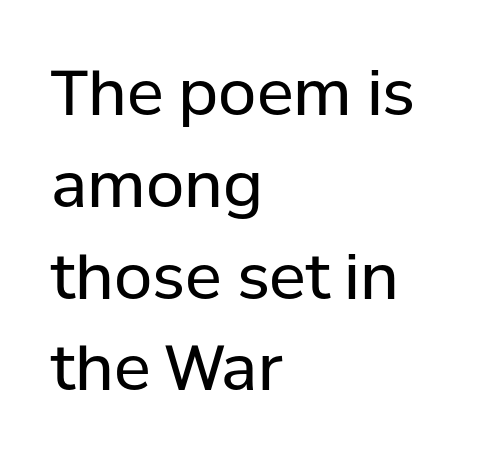
{"serif": "no", "italic": "no", "bold": "no", "weight": "regular", "width": "normal", "stroke_contrast": "low", "x_height": "medium", "monospaced": "no", "underline": "no", "align": "left", "line_spacing": "normal", "line_spacing_ratio": 1.48, "letter_spacing": "normal", "letter_spacing_em": 0.0, "glyph_px": 62}
